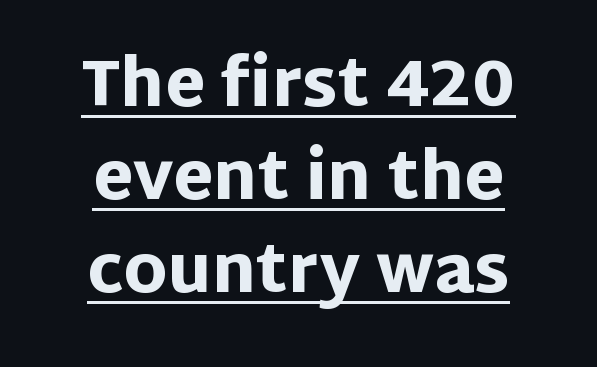
Q: Is the text bold? A: Yes.
Q: Is the text italic (slanted)? A: No, it is upright.
Q: Is the typeface a serif or a sans-serif typeface? A: Sans-serif.
Q: Is the text underlined? A: Yes.
Q: How is the paragraph aligned? A: Centered.
Q: Is the spacing between letters normal or unusually wide? A: Normal.
Q: Is the spacing between lines tight, normal or loose? A: Normal.
Q: Width (condensed, normal, or wide)? A: Normal.
Q: Stroke contrast? A: Low.
Q: x-height? A: Large.
Q: Monospaced? A: No.
